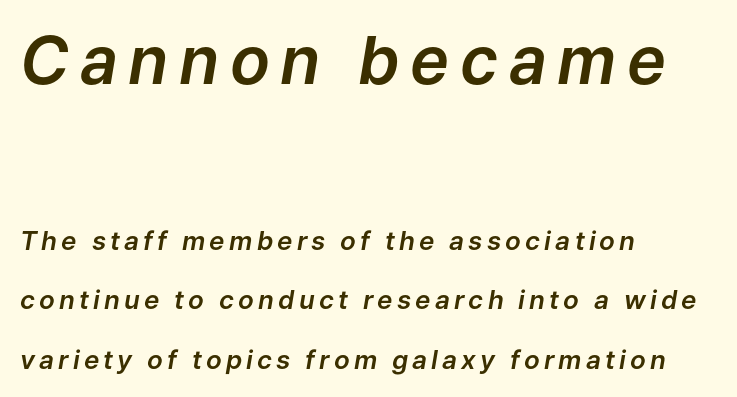
{"italic": "yes", "lean": "right", "slant_degrees": 9, "width": "normal", "stroke_contrast": "low", "x_height": "medium", "monospaced": "no", "underline": "no", "align": "left", "line_spacing": "loose", "line_spacing_ratio": 2.29, "larger_block": "first", "size_ratio": 2.54, "glyph_px": 66}
